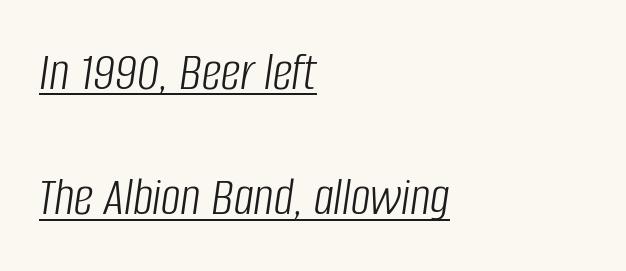
The image shows 55 px light, condensed type, italic (leaning right); set left-aligned, loose line spacing (2.28x), normal letter spacing, underlined; low stroke contrast and a large x-height.
